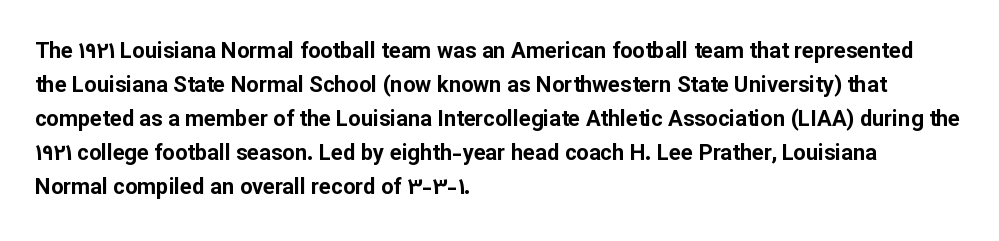
Q: Is the text bold? A: Yes.
Q: Is the text italic (slanted)? A: No, it is upright.
Q: Is the text underlined? A: No.
Q: How is the paragraph aligned? A: Left-aligned.
Q: Is the spacing between letters normal or unusually wide? A: Normal.
Q: Is the spacing between lines tight, normal or loose? A: Normal.
